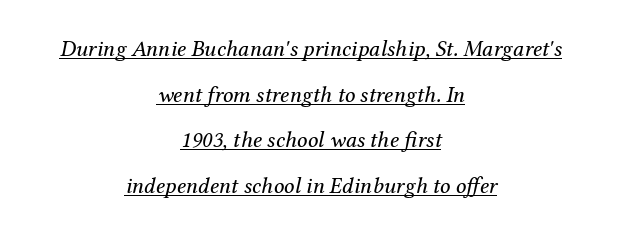
{"italic": "yes", "lean": "right", "slant_degrees": 12, "bold": "no", "underline": "yes", "align": "center", "line_spacing": "loose", "line_spacing_ratio": 1.98, "letter_spacing": "normal", "letter_spacing_em": 0.0, "glyph_px": 23}
